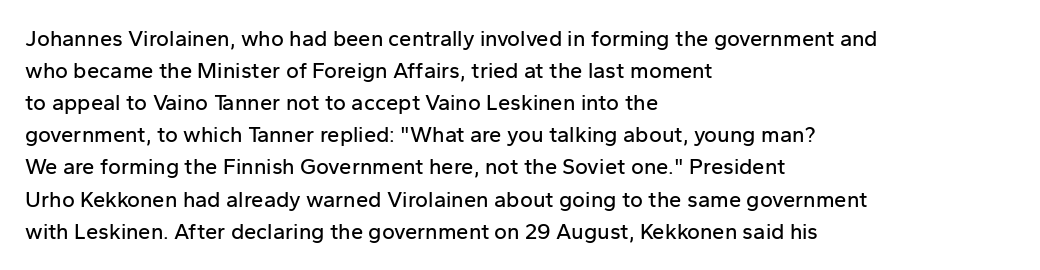
{"italic": "no", "underline": "no", "align": "left", "line_spacing": "normal", "line_spacing_ratio": 1.46, "letter_spacing": "normal", "letter_spacing_em": 0.0, "glyph_px": 22}
